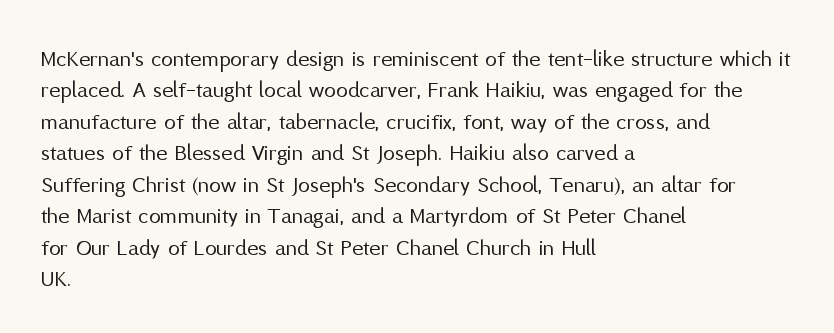
The image shows 24 px text type, upright; set left-aligned, normal line spacing (1.31x), normal letter spacing, not underlined.
